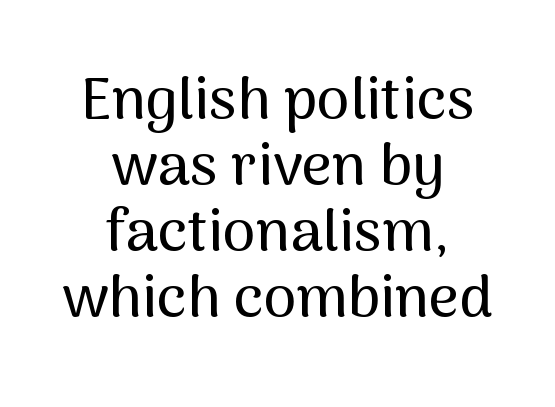
Upright lettering throughout. No extra tracking has been applied to these lines. Note the varied advance widths — an 'i' is clearly narrower than an 'm'. Notice how descenders almost collide with the ascenders below — that's tight leading. Is this a sans? Yes — the strokes have no serifs.
